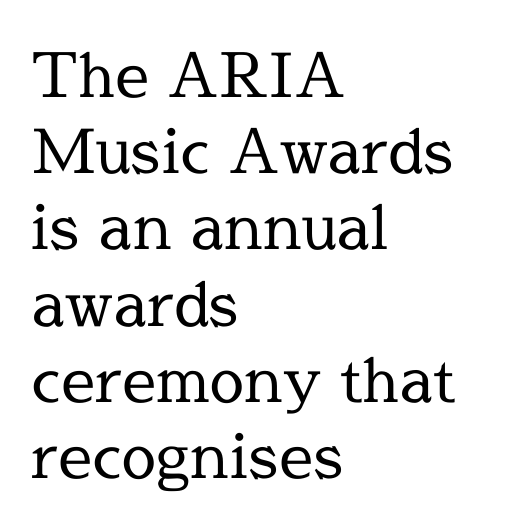
{"serif": "yes", "italic": "no", "bold": "no", "weight": "regular", "width": "normal", "x_height": "medium", "monospaced": "no", "underline": "no", "align": "left", "line_spacing": "normal", "line_spacing_ratio": 1.25, "letter_spacing": "normal", "letter_spacing_em": 0.0, "glyph_px": 61}
